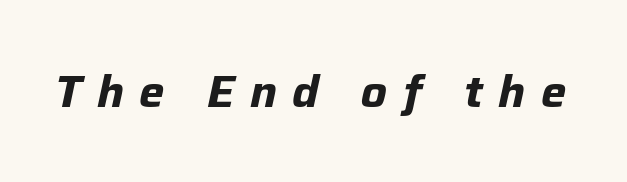
Q: Is the text bold? A: Yes.
Q: Is the text italic (slanted)? A: Yes, it leans right by about 12 degrees.
Q: Is the text underlined? A: No.
Q: Is the spacing between letters normal or unusually wide? A: Unusually wide.
Q: Width (condensed, normal, or wide)? A: Normal.
Q: Stroke contrast? A: Low.
Q: x-height? A: Medium.
Q: Monospaced? A: No.
